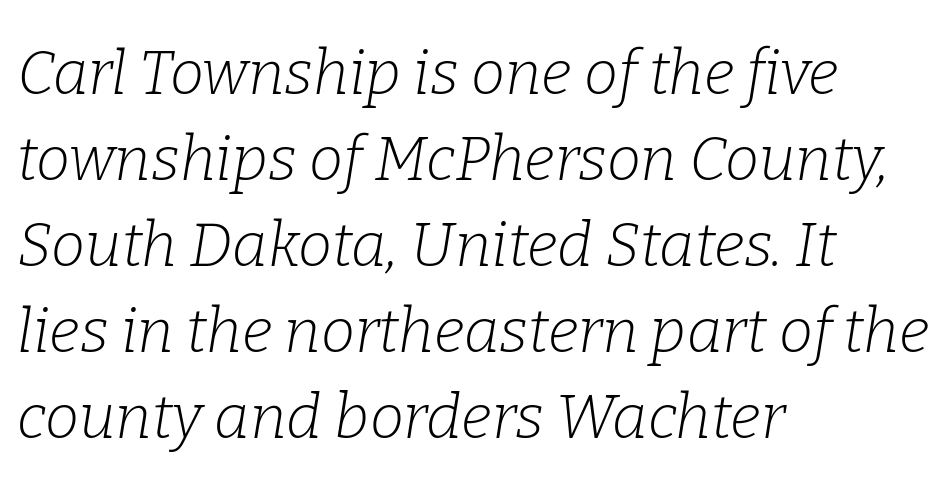
The image shows 61 px light serif type, italic (leaning right); set left-aligned, normal line spacing (1.41x), normal letter spacing, not underlined; low stroke contrast and a medium x-height.
